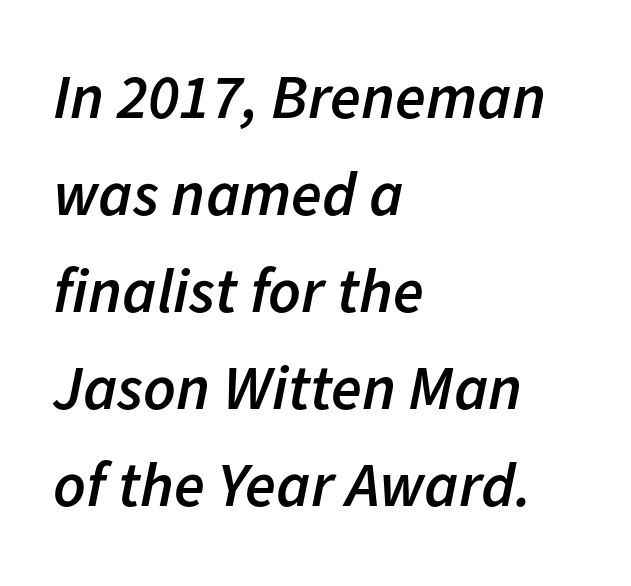
Q: Is the text bold? A: Semi-bold.
Q: Is the text italic (slanted)? A: Yes, it leans right by about 11 degrees.
Q: Is the text underlined? A: No.
Q: How is the paragraph aligned? A: Left-aligned.
Q: Is the spacing between letters normal or unusually wide? A: Normal.
Q: Is the spacing between lines tight, normal or loose? A: Normal.
Q: Width (condensed, normal, or wide)? A: Normal.
Q: Stroke contrast? A: Low.
Q: x-height? A: Medium.
Q: Monospaced? A: No.
